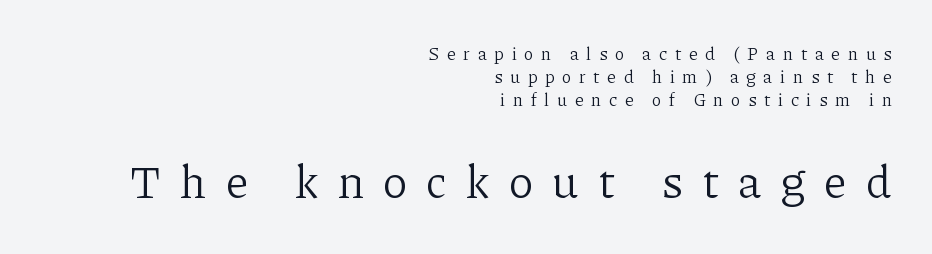
The weight would be labelled regular, book, light, or lighter still. This sample has the flowing, uneven cadence of proportional lettering. Lines of text with bare space underneath. These lines are composed in type with serifs. Is there much room between lines? A standard amount, neither cramped nor airy.
